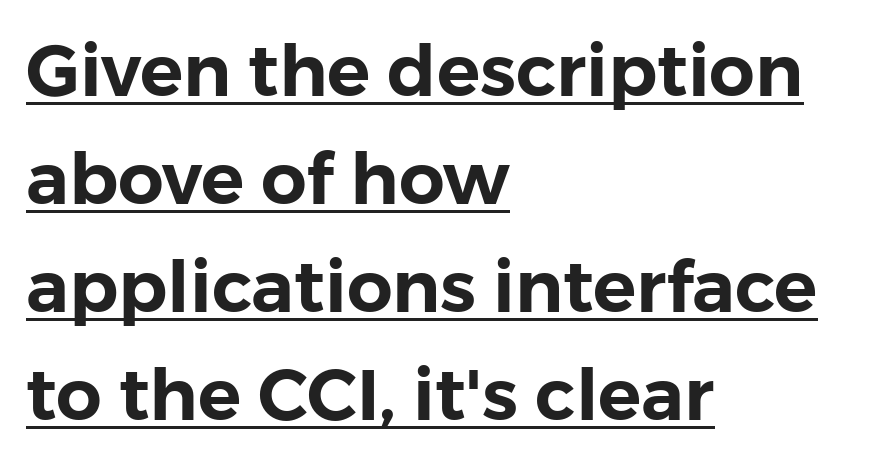
The image shows 72 px sans-serif type, upright; set left-aligned, normal line spacing (1.5x), normal letter spacing, underlined; low stroke contrast and a medium x-height.
